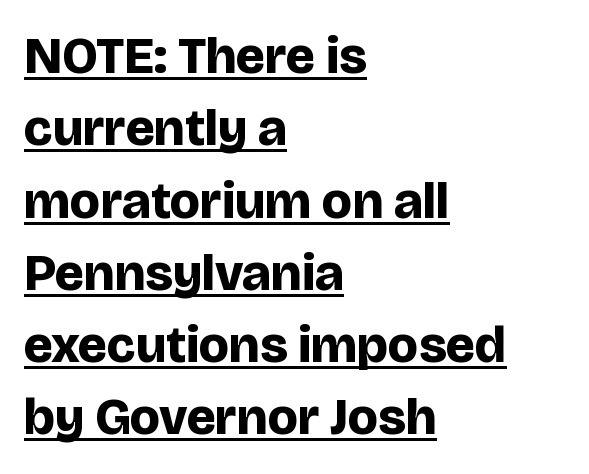
The image shows 52 px bold sans-serif type, upright; set left-aligned, normal line spacing (1.39x), normal letter spacing, underlined; low stroke contrast and a large x-height.
